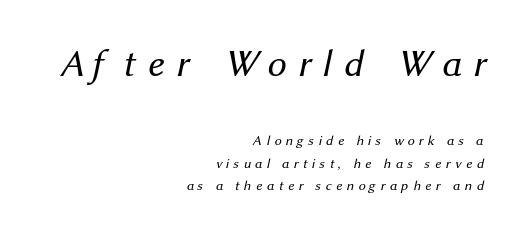
{"serif": "no", "bold": "no", "weight": "regular", "width": "normal", "stroke_contrast": "medium", "x_height": "medium", "monospaced": "no", "underline": "no", "align": "right", "line_spacing": "normal", "line_spacing_ratio": 1.58, "letter_spacing": "wide", "letter_spacing_em": 0.3, "larger_block": "first", "size_ratio": 2.71, "glyph_px": 38}
